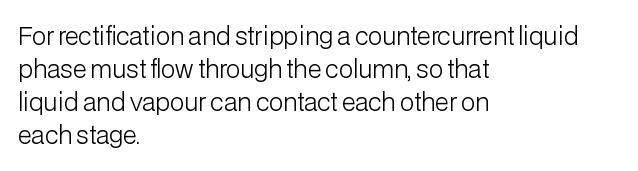
Q: Is the text bold? A: No.
Q: Is the text italic (slanted)? A: No, it is upright.
Q: Is the text underlined? A: No.
Q: How is the paragraph aligned? A: Left-aligned.
Q: Is the spacing between letters normal or unusually wide? A: Normal.
Q: Is the spacing between lines tight, normal or loose? A: Normal.
